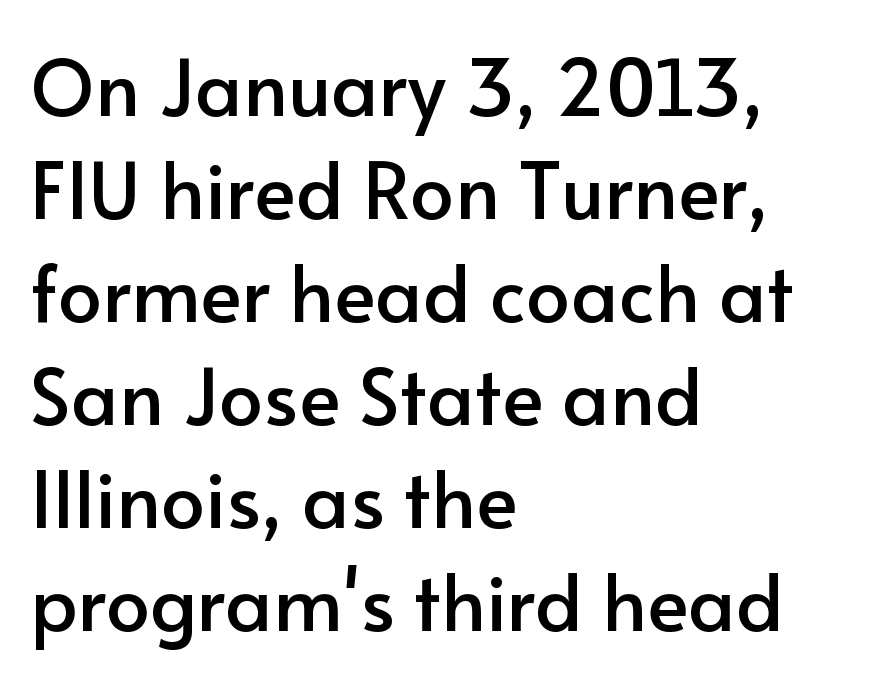
The image shows 78 px sans-serif type, upright; set left-aligned, normal line spacing (1.32x), normal letter spacing, not underlined; low stroke contrast and a small x-height.
